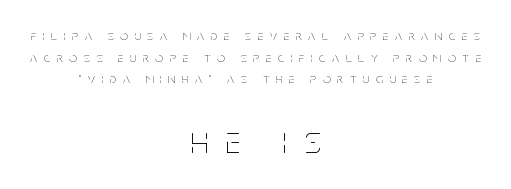
{"italic": "no", "bold": "no", "weight": "thin", "width": "condensed", "stroke_contrast": "low", "x_height": "large", "monospaced": "no", "underline": "no", "align": "center", "line_spacing": "normal", "line_spacing_ratio": 1.54, "letter_spacing": "wide", "letter_spacing_em": 0.48, "larger_block": "second", "size_ratio": 2.71, "glyph_px": 38}
